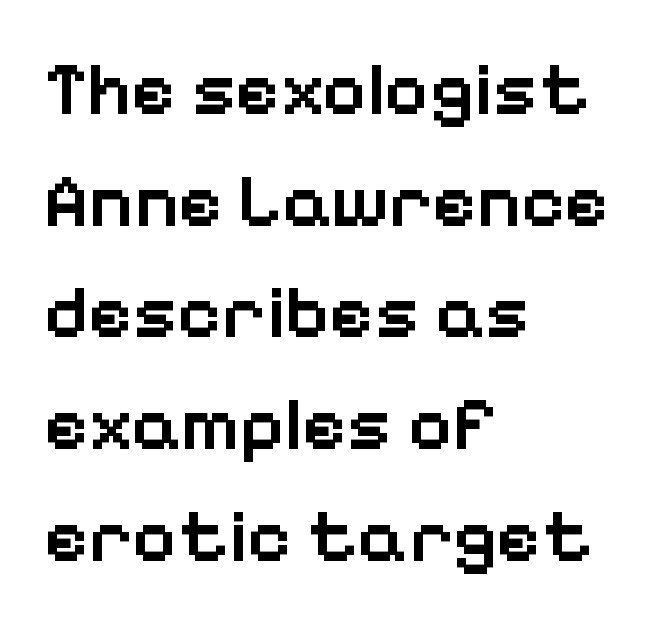
Q: Is the text bold? A: Semi-bold.
Q: Is the text italic (slanted)? A: No, it is upright.
Q: Is the typeface a serif or a sans-serif typeface? A: Sans-serif.
Q: Is the text underlined? A: No.
Q: How is the paragraph aligned? A: Left-aligned.
Q: Is the spacing between letters normal or unusually wide? A: Normal.
Q: Is the spacing between lines tight, normal or loose? A: Normal.
Q: Width (condensed, normal, or wide)? A: Normal.
Q: Stroke contrast? A: Low.
Q: x-height? A: Medium.
Q: Monospaced? A: No.
